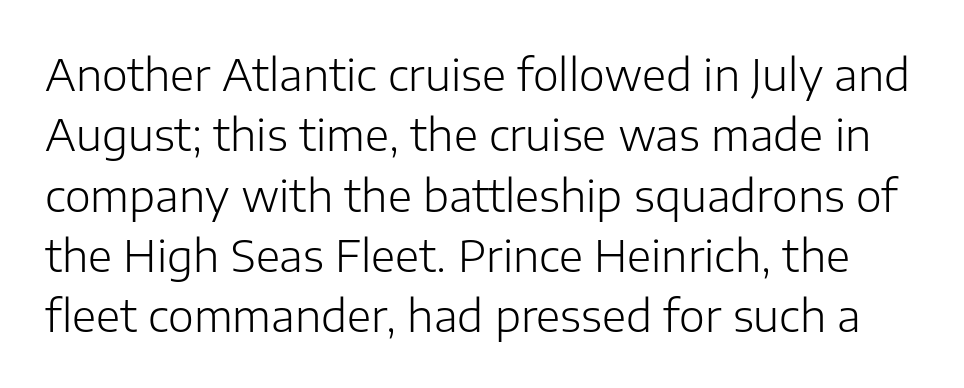
Do the letters lean? They stand straight. The letterforms sit shoulder to shoulder at normal distance. The face looks like a standard text weight, possibly lighter. Is there much room between lines? A standard amount, neither cramped nor airy. Regarding serifs, this sample does without them.
